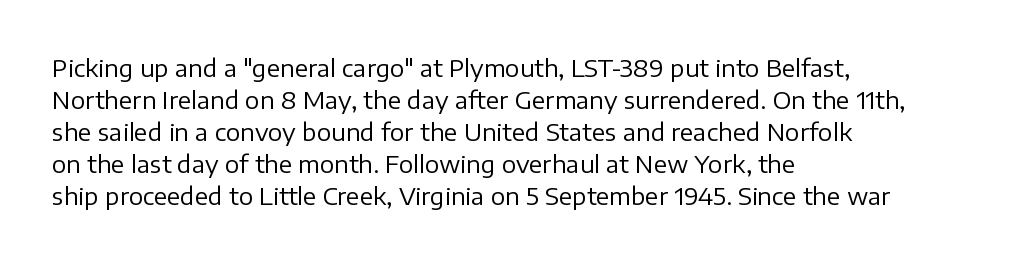
The image shows 24 px text type, upright; set left-aligned, normal line spacing (1.33x), normal letter spacing, not underlined.
